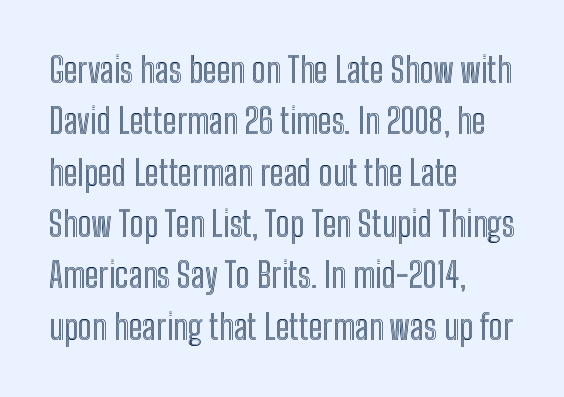
{"italic": "no", "width": "condensed", "x_height": "medium", "monospaced": "no", "underline": "no", "align": "left", "line_spacing": "normal", "line_spacing_ratio": 1.51, "letter_spacing": "normal", "letter_spacing_em": 0.0, "glyph_px": 34}
